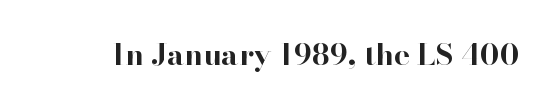
{"serif": "yes", "italic": "no", "bold": "yes", "weight": "bold", "width": "normal", "stroke_contrast": "high", "x_height": "small", "monospaced": "no", "underline": "no", "letter_spacing": "normal", "letter_spacing_em": 0.0, "glyph_px": 30}
